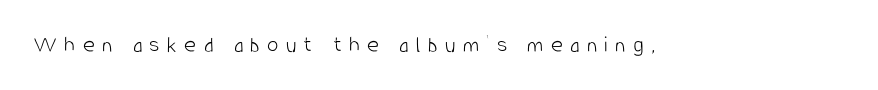
The letterforms sit at book weight or below. Letters rest on an invisible, unmarked baseline. You could only call the tracking loose — the letters float apart. Style check: upright.
